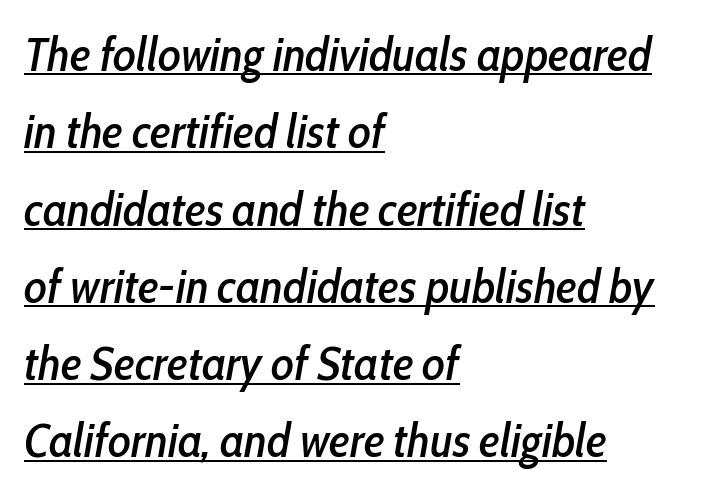
{"italic": "yes", "lean": "right", "slant_degrees": 10, "width": "condensed", "stroke_contrast": "low", "x_height": "medium", "monospaced": "no", "underline": "yes", "align": "left", "line_spacing": "normal", "line_spacing_ratio": 1.61, "letter_spacing": "normal", "letter_spacing_em": 0.0, "glyph_px": 48}
